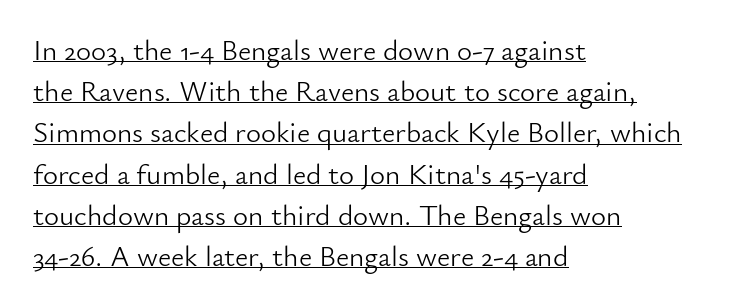
Q: Is the text bold? A: No.
Q: Is the text italic (slanted)? A: No, it is upright.
Q: Is the typeface a serif or a sans-serif typeface? A: Sans-serif.
Q: Is the text underlined? A: Yes.
Q: How is the paragraph aligned? A: Left-aligned.
Q: Is the spacing between letters normal or unusually wide? A: Normal.
Q: Is the spacing between lines tight, normal or loose? A: Normal.
Q: Width (condensed, normal, or wide)? A: Normal.
Q: Stroke contrast? A: Low.
Q: x-height? A: Small.
Q: Monospaced? A: No.
